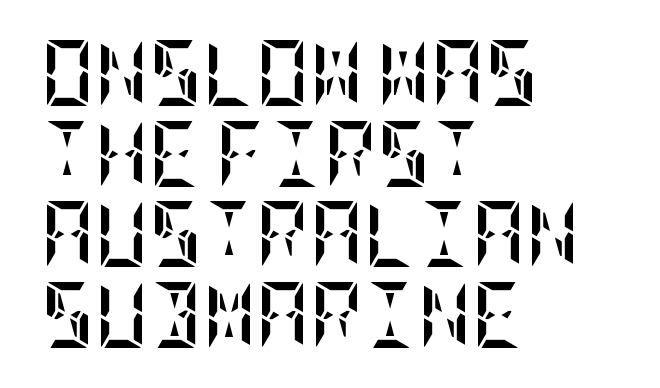
Summary of weight: heavy, a full bold. Honestly, the letter spacing is just normal — you wouldn't notice it. Posture: upright roman. The space directly below the letters is spotless. Line beginnings align vertically; line endings do not.
